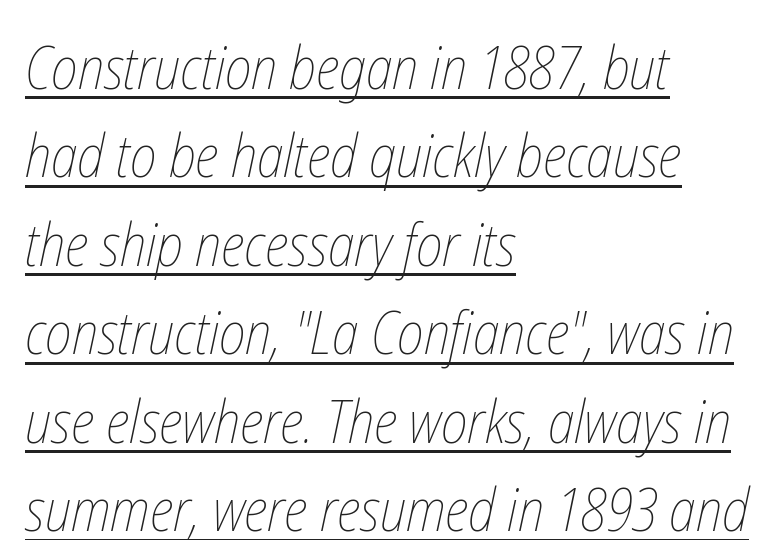
The image shows 59 px thin, condensed type; set left-aligned, normal line spacing (1.5x), normal letter spacing, underlined; low stroke contrast and a medium x-height.
